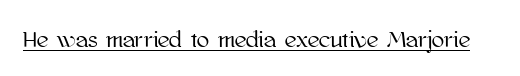
The image shows 23 px text type, upright; set normal letter spacing, underlined.
